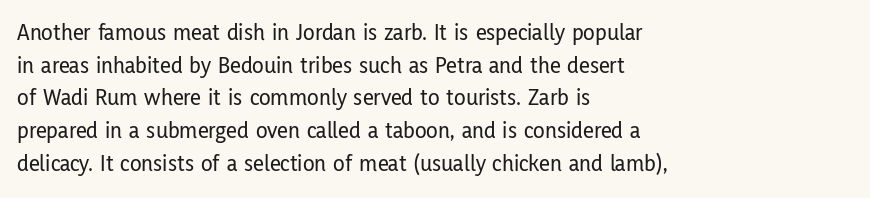
{"italic": "no", "underline": "no", "align": "left", "line_spacing": "normal", "line_spacing_ratio": 1.36, "letter_spacing": "normal", "letter_spacing_em": 0.0, "glyph_px": 24}
